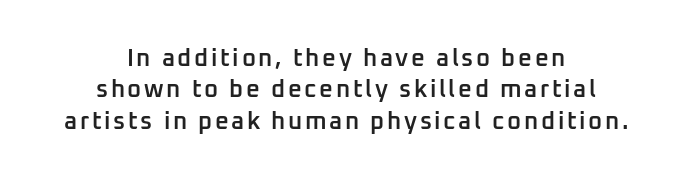
The image shows 24 px text type, upright; set centered, normal line spacing (1.31x), not underlined.
